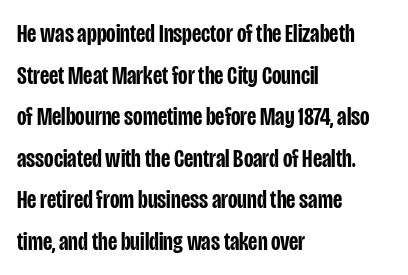
The space between consecutive lines is moderate. All the whitespace from short lines collects on the right. Is there any slant? The stems are plumb. The gaps between neighbouring characters are ordinary and unremarkable. Is the type bold? Partly — it's a semibold, heavier than regular but not fully bold.
